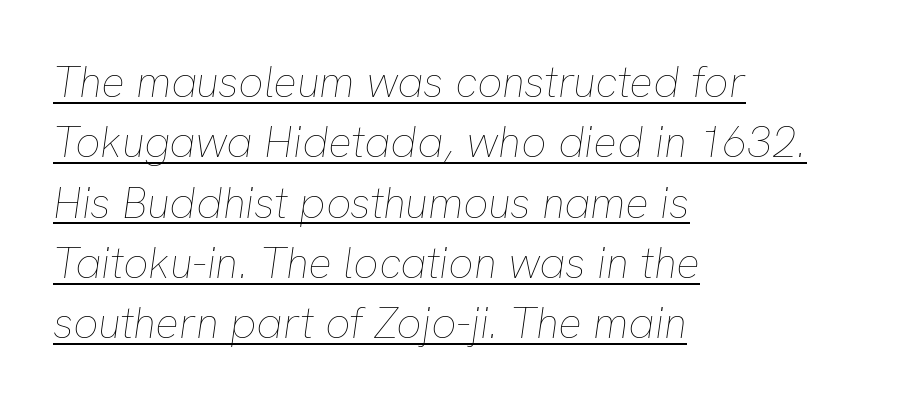
{"italic": "yes", "lean": "right", "slant_degrees": 8, "bold": "no", "weight": "thin", "width": "normal", "stroke_contrast": "low", "x_height": "medium", "monospaced": "no", "underline": "yes", "align": "left", "line_spacing": "normal", "line_spacing_ratio": 1.37, "letter_spacing": "normal", "letter_spacing_em": 0.0, "glyph_px": 44}
